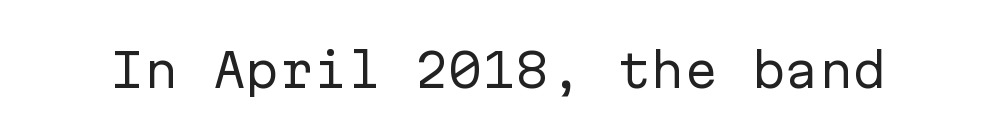
{"serif": "no", "italic": "no", "bold": "no", "weight": "regular", "width": "normal", "stroke_contrast": "low", "x_height": "medium", "monospaced": "yes", "underline": "no", "letter_spacing": "normal", "letter_spacing_em": 0.0, "glyph_px": 45}
